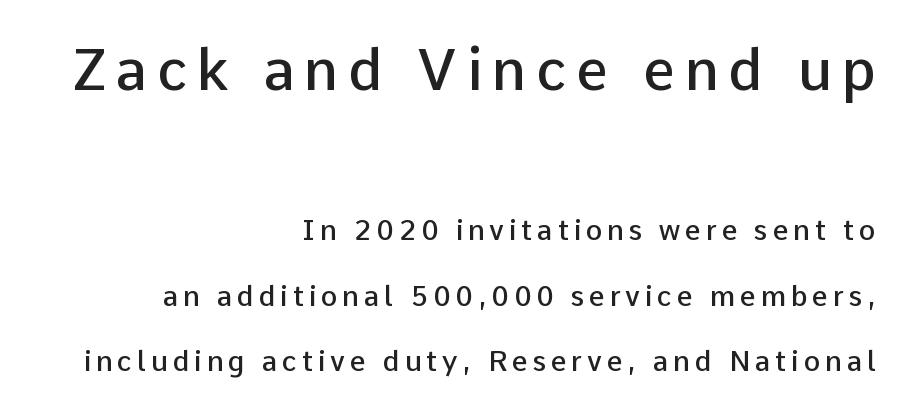
The image shows 57 px semibold sans-serif type, upright; set right-aligned, loose line spacing (2.33x), not underlined; the first (top) block is 2.04x larger; low stroke contrast and a medium x-height.
